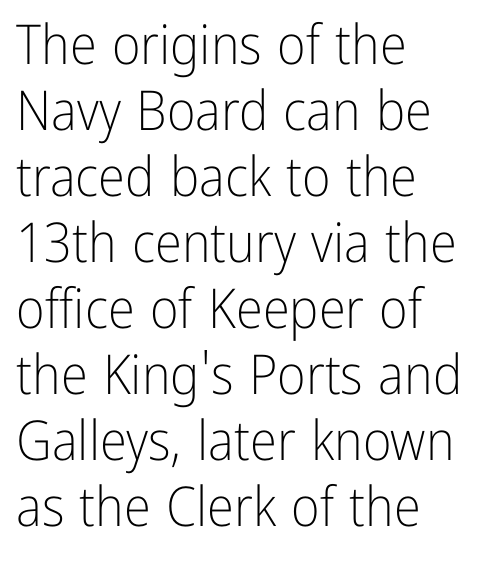
The face looks like a standard text weight, possibly lighter. Every row of glyphs begins at an identical x-position on the left. No extra tracking has been applied to these lines. Is this a sans? Yes — the strokes have no serifs. These lines are rendered in a variable-pitch font.
